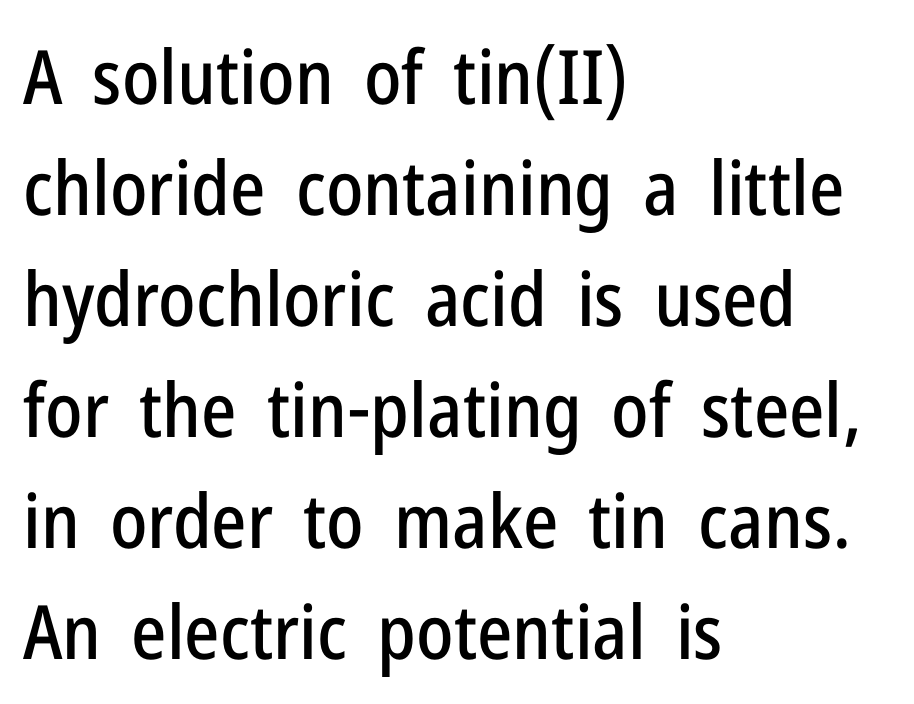
Q: Is the text italic (slanted)? A: No, it is upright.
Q: Is the typeface a serif or a sans-serif typeface? A: Sans-serif.
Q: Is the text underlined? A: No.
Q: How is the paragraph aligned? A: Left-aligned.
Q: Is the spacing between letters normal or unusually wide? A: Normal.
Q: Is the spacing between lines tight, normal or loose? A: Normal.
Q: Width (condensed, normal, or wide)? A: Condensed.
Q: Stroke contrast? A: Low.
Q: x-height? A: Medium.
Q: Monospaced? A: No.
